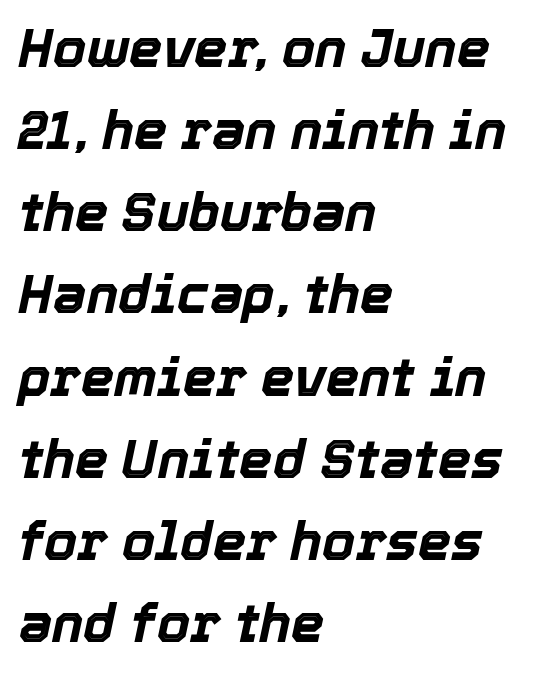
Q: Is the text bold? A: Yes.
Q: Is the text italic (slanted)? A: Yes, it leans right by about 12 degrees.
Q: Is the text underlined? A: No.
Q: How is the paragraph aligned? A: Left-aligned.
Q: Is the spacing between letters normal or unusually wide? A: Normal.
Q: Is the spacing between lines tight, normal or loose? A: Normal.
Q: Width (condensed, normal, or wide)? A: Normal.
Q: x-height? A: Medium.
Q: Monospaced? A: No.
